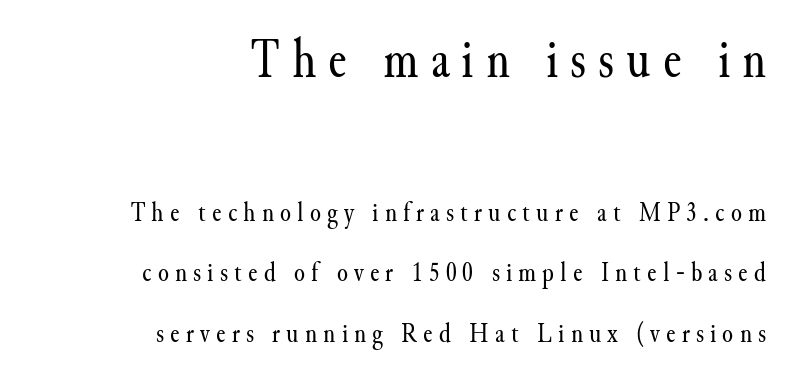
The image shows 55 px regular-weight serif type, upright; set right-aligned, loose line spacing (2.16x), unusually wide letter spacing (+0.22 em), not underlined; the first (top) block is 1.96x larger; medium stroke contrast and a small x-height.
